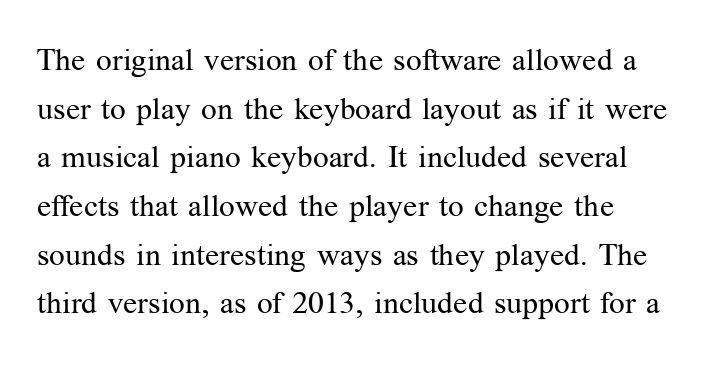
The image shows 31 px regular-weight serif type, upright; set left-aligned, normal line spacing (1.57x), normal letter spacing, not underlined; medium stroke contrast and a medium x-height.
